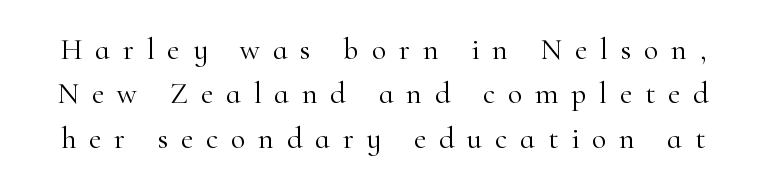
{"serif": "yes", "italic": "no", "bold": "no", "weight": "light", "width": "normal", "stroke_contrast": "high", "x_height": "small", "monospaced": "no", "underline": "no", "line_spacing": "normal", "line_spacing_ratio": 1.48, "letter_spacing": "wide", "letter_spacing_em": 0.43, "glyph_px": 30}
